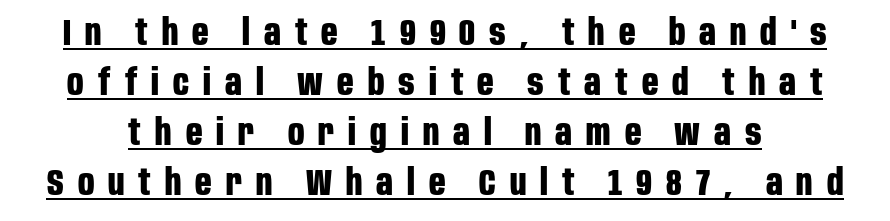
The image shows 36 px bold, condensed sans-serif type, upright; set normal line spacing (1.39x), unusually wide letter spacing (+0.39 em), underlined; low stroke contrast and a large x-height.
